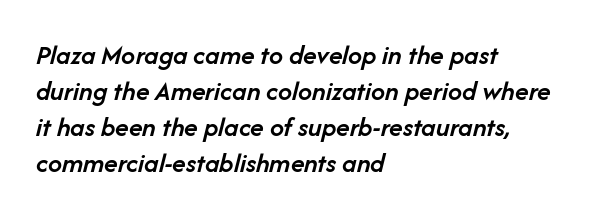
{"italic": "yes", "lean": "right", "slant_degrees": 14, "bold": "semi", "weight": "semibold", "width": "normal", "stroke_contrast": "low", "x_height": "medium", "monospaced": "no", "underline": "no", "align": "left", "line_spacing": "normal", "line_spacing_ratio": 1.29, "letter_spacing": "normal", "letter_spacing_em": 0.0, "glyph_px": 28}
